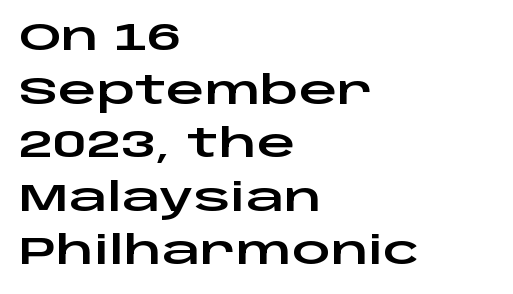
{"serif": "no", "italic": "no", "width": "wide", "stroke_contrast": "low", "x_height": "large", "monospaced": "no", "underline": "no", "align": "left", "line_spacing": "normal", "line_spacing_ratio": 1.41, "letter_spacing": "normal", "letter_spacing_em": 0.0, "glyph_px": 38}
